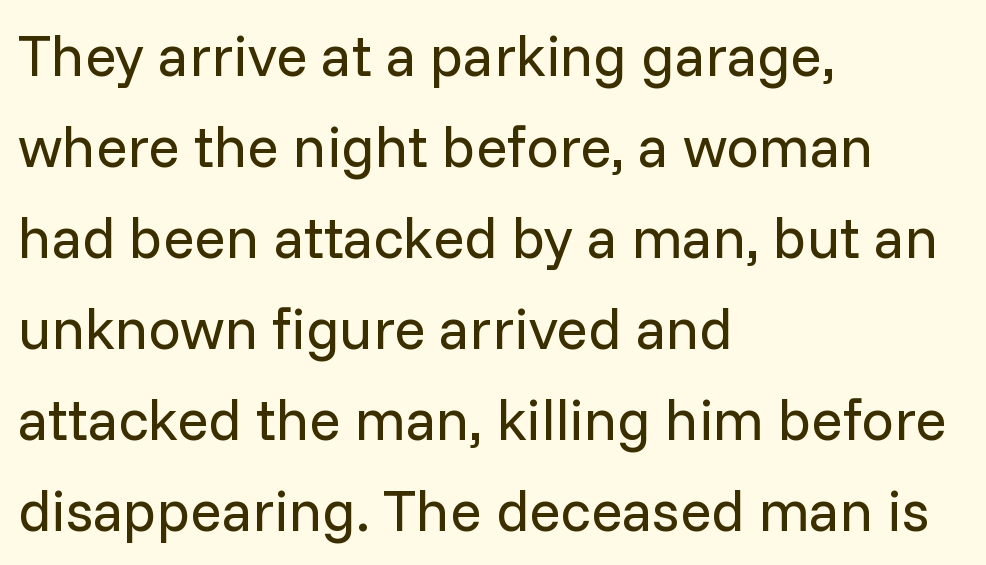
Q: Is the text bold? A: No.
Q: Is the text italic (slanted)? A: No, it is upright.
Q: Is the typeface a serif or a sans-serif typeface? A: Sans-serif.
Q: Is the text underlined? A: No.
Q: How is the paragraph aligned? A: Left-aligned.
Q: Is the spacing between letters normal or unusually wide? A: Normal.
Q: Is the spacing between lines tight, normal or loose? A: Normal.
Q: Width (condensed, normal, or wide)? A: Normal.
Q: Stroke contrast? A: Low.
Q: x-height? A: Medium.
Q: Monospaced? A: No.
